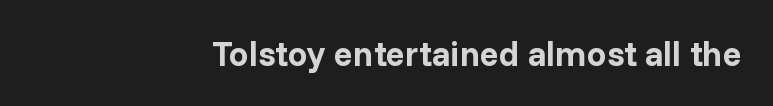
The space directly below the letters is spotless. The tracking reads as untouched default to a designer's eye. Strong, thick strokes mark this as bold type. Right-aligned paragraph, ragged on the left. These lines were composed using upright roman letters. Observe the absence of serifs on each vertical stroke in this sample.
